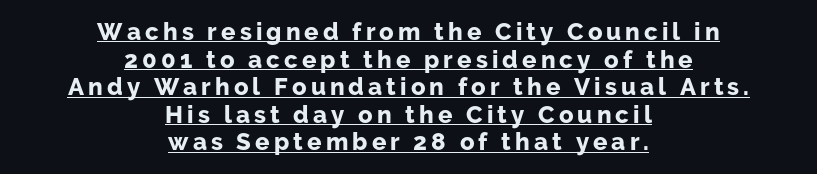
Look at the stroke-to-counter ratio: heavy, a bold. In terms of posture, this sample is upright. The passage shown stacks its lines with hardly any gap. A centered setting, common on invitations and titles, is used for this passage. The typesetter has applied underlining to the passage shown.
